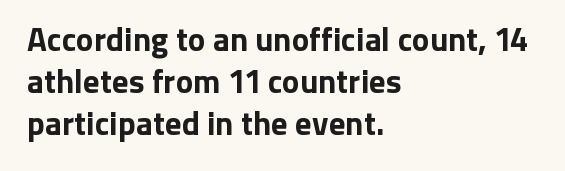
The characters look thick and weighty, a clear bold. The face used here is proportionally spaced, like ordinary book or web type. Posture: straight, roman, zero tilt. Observe the absence of serifs on each vertical stroke in this sample.
